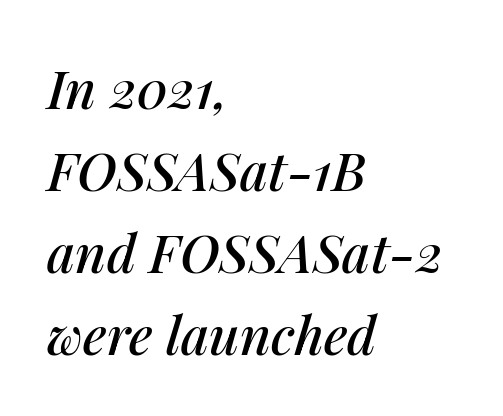
This sample keeps an unexceptional amount of space between lines. Here the glyphs are tracked normally, forming tight word shapes. These lines are set flush left with a ragged right edge. Style check: oblique.
